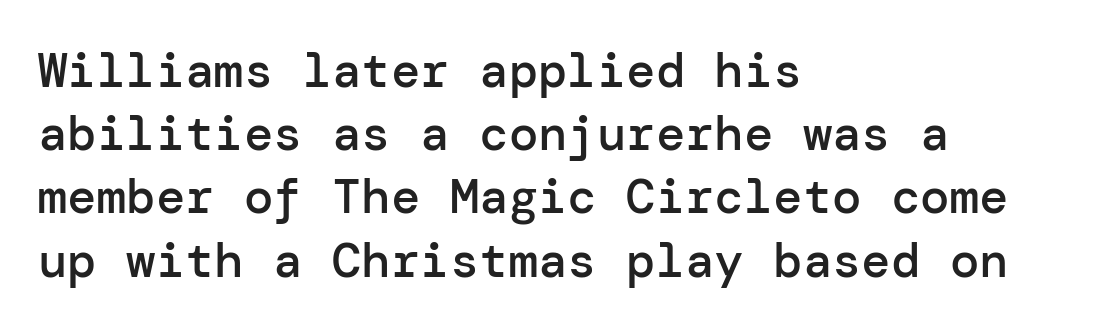
The glyphs have the mass of a demibold cut, below bold. A bare baseline throughout the passage. Rendered with straight, roman letterforms. Does the type have serifs? No, each stem ends abruptly. The typesetter chose a ragged-right arrangement here.
